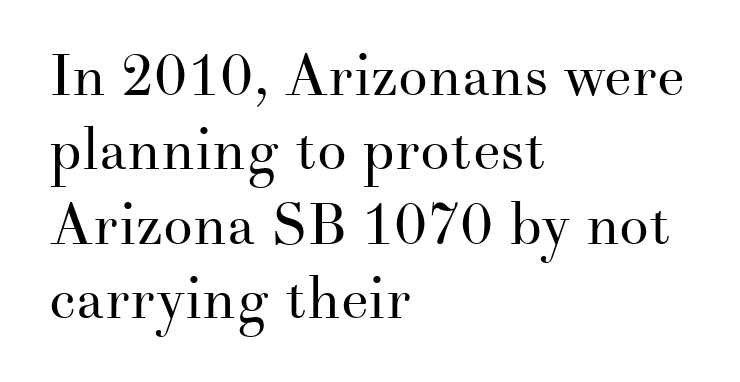
The image shows 59 px regular-weight serif type, upright; set left-aligned, normal line spacing (1.26x), normal letter spacing, not underlined; medium stroke contrast and a small x-height.
